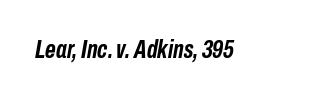
Q: Is the text bold? A: Yes.
Q: Is the text italic (slanted)? A: Yes, it leans right by about 10 degrees.
Q: Is the text underlined? A: No.
Q: Is the spacing between letters normal or unusually wide? A: Normal.
